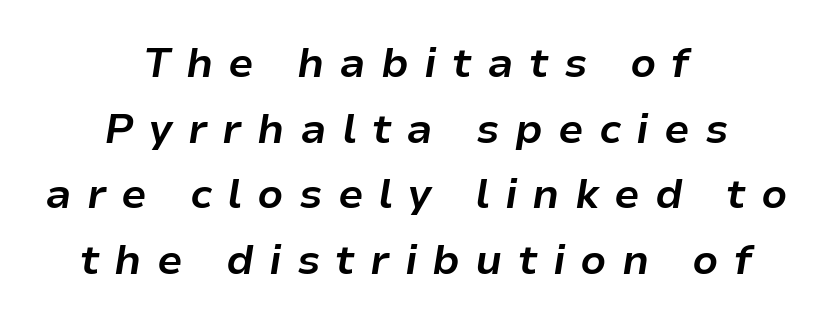
Q: Is the text bold? A: Yes.
Q: Is the text italic (slanted)? A: Yes, it leans right by about 9 degrees.
Q: Is the text underlined? A: No.
Q: How is the paragraph aligned? A: Centered.
Q: Is the spacing between letters normal or unusually wide? A: Unusually wide.
Q: Is the spacing between lines tight, normal or loose? A: Normal.
Q: Width (condensed, normal, or wide)? A: Normal.
Q: Stroke contrast? A: Low.
Q: x-height? A: Medium.
Q: Monospaced? A: No.
